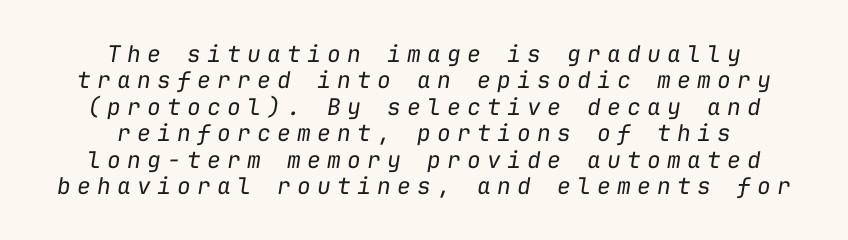
The image shows 23 px text type, italic (leaning right); set centered, tight line spacing (1.15x), unusually wide letter spacing (+0.27 em), not underlined.
